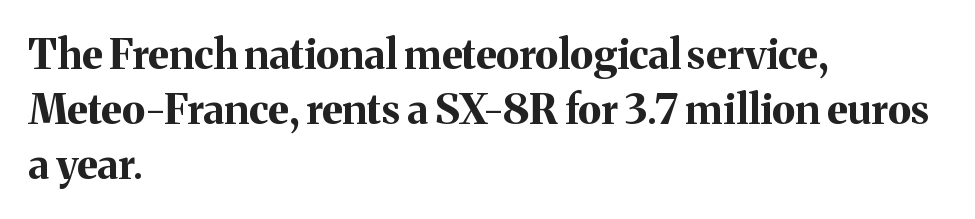
Q: Is the text bold? A: Yes.
Q: Is the text italic (slanted)? A: No, it is upright.
Q: Is the typeface a serif or a sans-serif typeface? A: Serif.
Q: Is the text underlined? A: No.
Q: How is the paragraph aligned? A: Left-aligned.
Q: Is the spacing between letters normal or unusually wide? A: Normal.
Q: Is the spacing between lines tight, normal or loose? A: Normal.
Q: Width (condensed, normal, or wide)? A: Normal.
Q: Stroke contrast? A: Medium.
Q: x-height? A: Medium.
Q: Monospaced? A: No.
